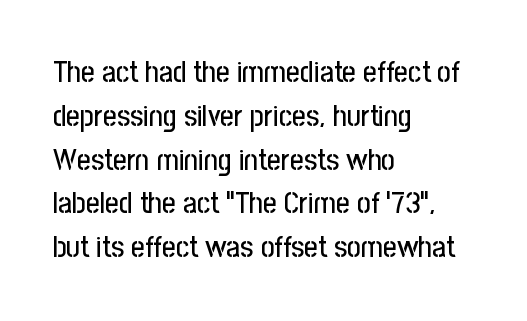
Q: Is the text italic (slanted)? A: No, it is upright.
Q: Is the typeface a serif or a sans-serif typeface? A: Sans-serif.
Q: Is the text underlined? A: No.
Q: How is the paragraph aligned? A: Left-aligned.
Q: Is the spacing between letters normal or unusually wide? A: Normal.
Q: Is the spacing between lines tight, normal or loose? A: Normal.
Q: Width (condensed, normal, or wide)? A: Condensed.
Q: Stroke contrast? A: Low.
Q: x-height? A: Medium.
Q: Monospaced? A: No.
